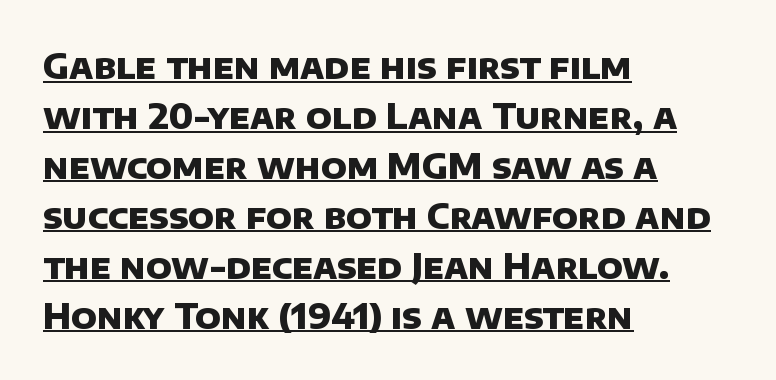
Q: Is the text bold? A: Yes.
Q: Is the typeface a serif or a sans-serif typeface? A: Sans-serif.
Q: Is the text underlined? A: Yes.
Q: How is the paragraph aligned? A: Left-aligned.
Q: Is the spacing between letters normal or unusually wide? A: Normal.
Q: Is the spacing between lines tight, normal or loose? A: Normal.
Q: Width (condensed, normal, or wide)? A: Normal.
Q: Stroke contrast? A: Low.
Q: x-height? A: Large.
Q: Monospaced? A: No.
